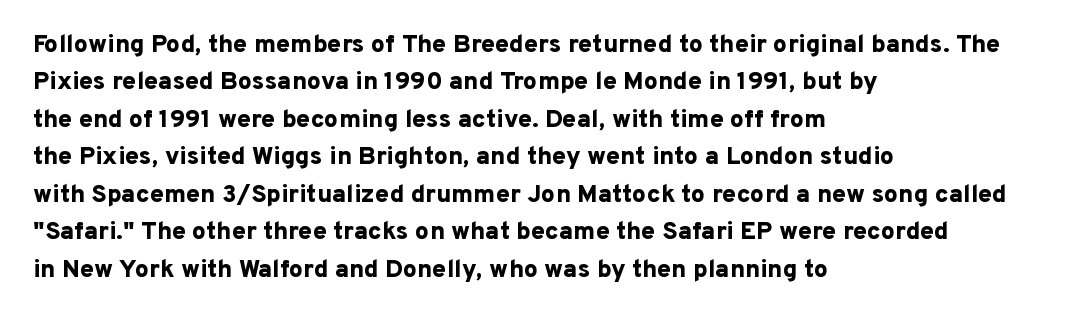
{"italic": "no", "bold": "yes", "underline": "no", "align": "left", "line_spacing": "normal", "line_spacing_ratio": 1.5, "letter_spacing": "normal", "letter_spacing_em": 0.0, "glyph_px": 25}
